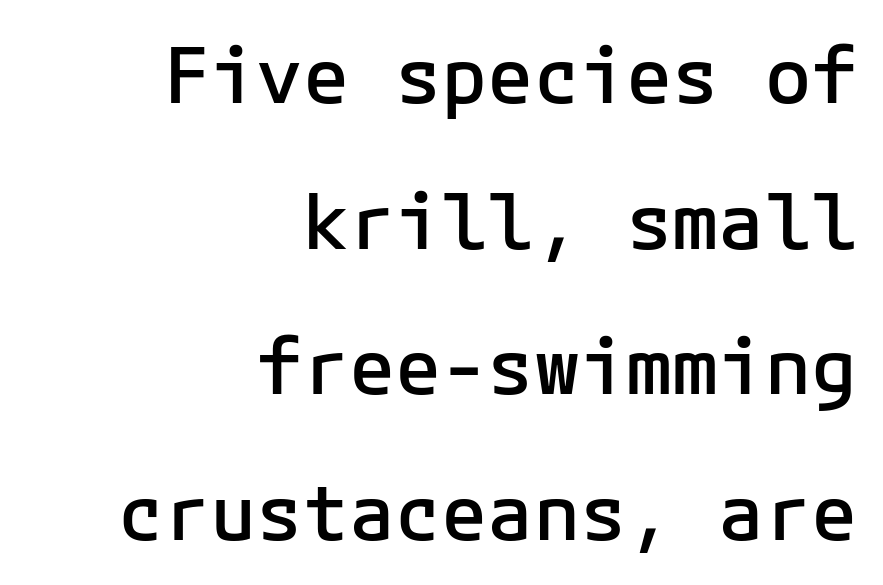
Q: Is the text bold? A: Semi-bold.
Q: Is the text italic (slanted)? A: No, it is upright.
Q: Is the typeface a serif or a sans-serif typeface? A: Sans-serif.
Q: Is the text underlined? A: No.
Q: How is the paragraph aligned? A: Right-aligned.
Q: Is the spacing between letters normal or unusually wide? A: Normal.
Q: Width (condensed, normal, or wide)? A: Normal.
Q: Stroke contrast? A: Low.
Q: x-height? A: Medium.
Q: Monospaced? A: Yes.
